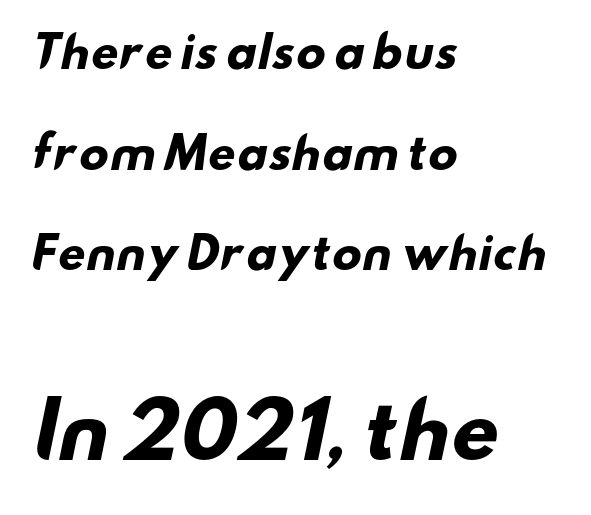
{"serif": "no", "bold": "yes", "weight": "heavy", "width": "wide", "stroke_contrast": "low", "x_height": "small", "monospaced": "no", "underline": "no", "align": "left", "line_spacing": "loose", "line_spacing_ratio": 2.34, "letter_spacing": "normal", "letter_spacing_em": 0.0, "larger_block": "second", "size_ratio": 1.74, "glyph_px": 75}
